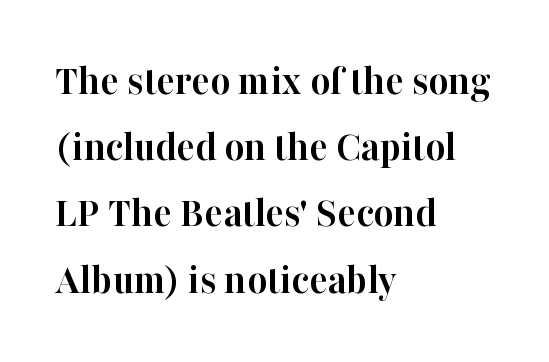
The image shows 43 px semibold serif type, upright; set left-aligned, normal line spacing (1.54x), normal letter spacing, not underlined; high stroke contrast and a medium x-height.
